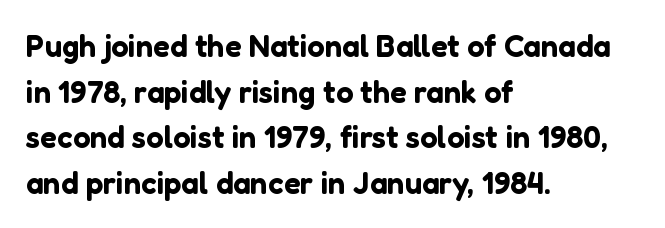
The image shows 31 px sans-serif type, upright; set left-aligned, normal line spacing (1.47x), normal letter spacing, not underlined; low stroke contrast and a medium x-height.
